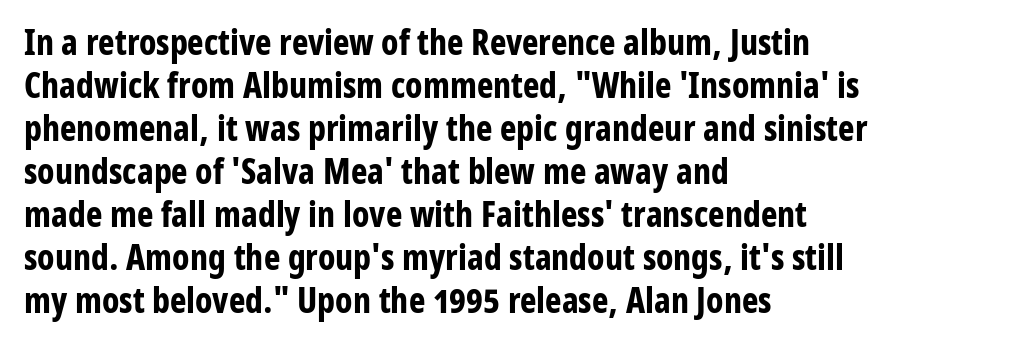
The image shows 35 px bold, condensed sans-serif type, upright; set left-aligned, line spacing 1.23x, normal letter spacing, not underlined; low stroke contrast and a medium x-height.
